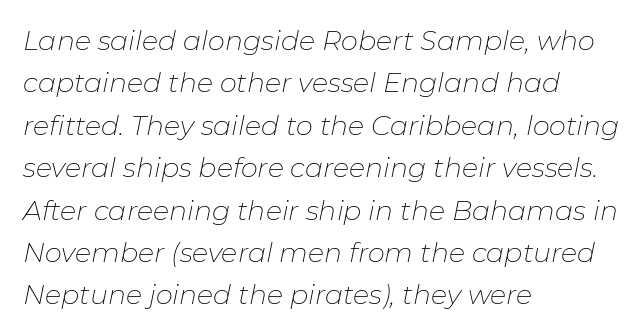
It's the slanting kind of type. Honestly, there is no underline to notice here at all. Regular leading. This rendering leaves character spacing at its baseline value. Teacher's note: observe the even left margin — that is flush-left alignment.
